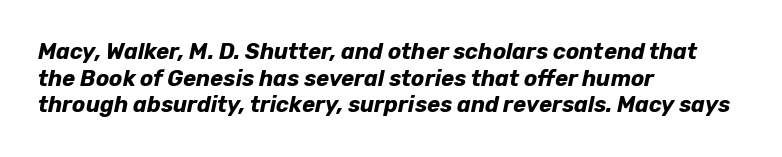
The image shows 22 px bold type, italic (leaning right); set left-aligned, line spacing 1.21x, normal letter spacing, not underlined.
